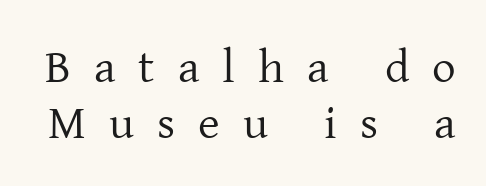
Q: Is the text bold? A: No.
Q: Is the text italic (slanted)? A: No, it is upright.
Q: Is the typeface a serif or a sans-serif typeface? A: Serif.
Q: Is the text underlined? A: No.
Q: Is the spacing between letters normal or unusually wide? A: Unusually wide.
Q: Width (condensed, normal, or wide)? A: Normal.
Q: Stroke contrast? A: Low.
Q: x-height? A: Medium.
Q: Monospaced? A: No.
